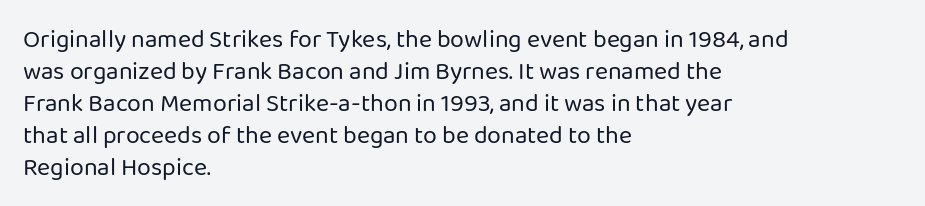
{"italic": "no", "bold": "no", "underline": "no", "align": "left", "line_spacing": "normal", "line_spacing_ratio": 1.28, "letter_spacing": "normal", "letter_spacing_em": 0.0, "glyph_px": 25}
